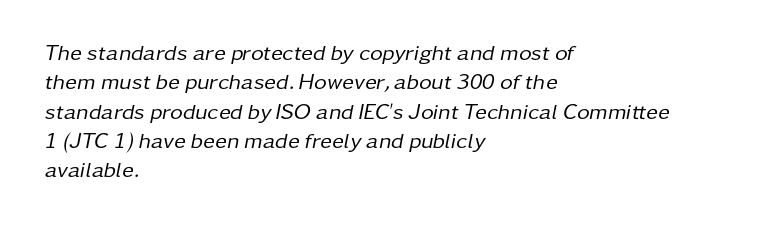
{"italic": "yes", "lean": "right", "slant_degrees": 11, "bold": "no", "underline": "no", "align": "left", "line_spacing": "normal", "line_spacing_ratio": 1.33, "letter_spacing": "normal", "letter_spacing_em": 0.0, "glyph_px": 22}
